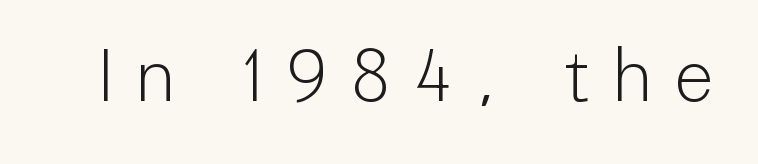
Q: Is the text bold? A: No.
Q: Is the text italic (slanted)? A: No, it is upright.
Q: Is the typeface a serif or a sans-serif typeface? A: Sans-serif.
Q: Is the text underlined? A: No.
Q: Is the spacing between letters normal or unusually wide? A: Unusually wide.
Q: Width (condensed, normal, or wide)? A: Condensed.
Q: Stroke contrast? A: Low.
Q: x-height? A: Medium.
Q: Monospaced? A: No.
